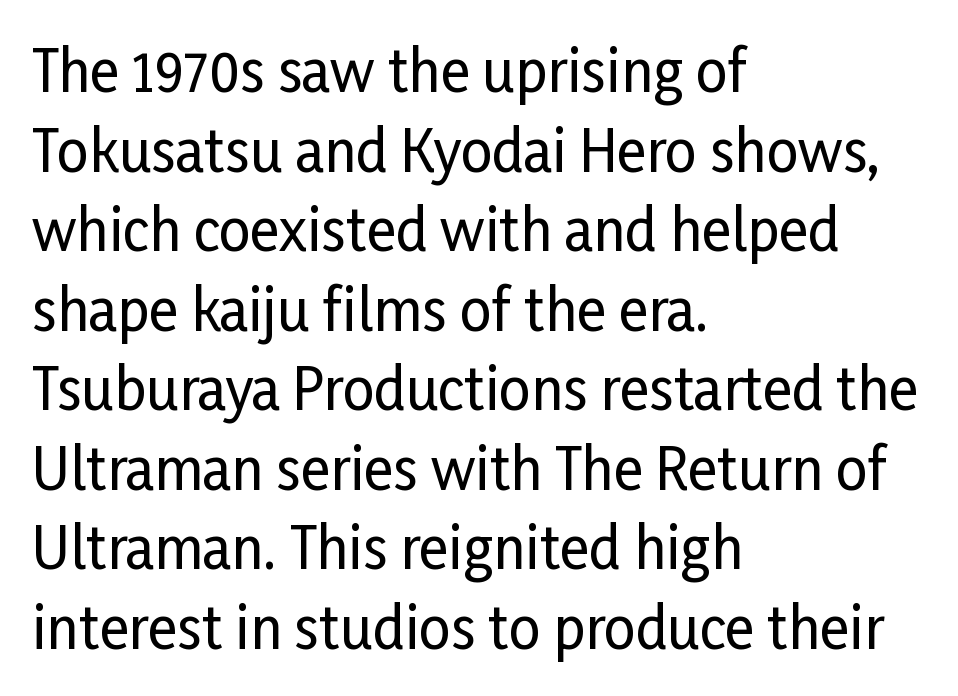
A typesetter would call this leading conventional body-copy spacing. The font family rendered here belongs to the sans-serif group. Lines of text with bare space underneath. Between one letter and the next there's only the usual sliver of space.
